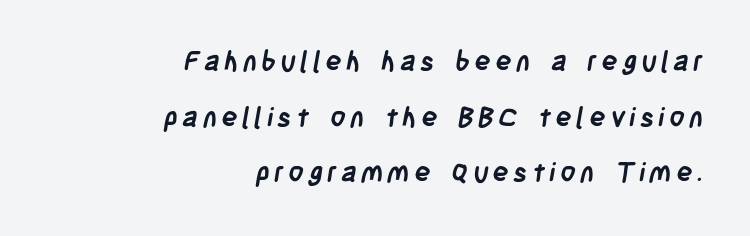
How heavy is the stroke? Heavy — this is a bold. Vertically, the passage feels expansive, rows floating well apart. These lines are set flush right with a ragged left edge. The specimen omits any rule beneath the text block's lines.
